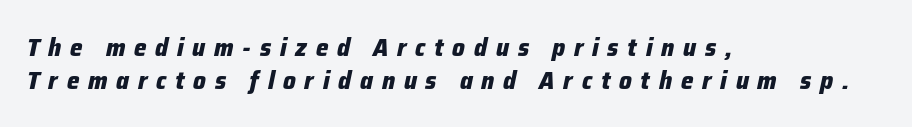
{"italic": "yes", "lean": "right", "slant_degrees": 12, "bold": "yes", "underline": "no", "align": "left", "line_spacing": "normal", "line_spacing_ratio": 1.32, "letter_spacing": "wide", "letter_spacing_em": 0.35, "glyph_px": 25}
